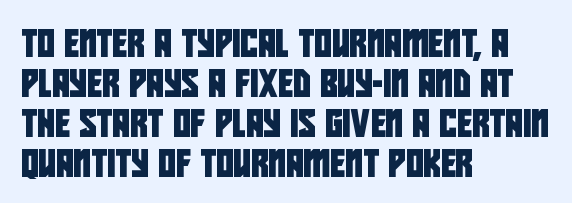
Q: Is the text underlined? A: No.
Q: How is the paragraph aligned? A: Left-aligned.
Q: Is the spacing between letters normal or unusually wide? A: Normal.
Q: Is the spacing between lines tight, normal or loose? A: Normal.
